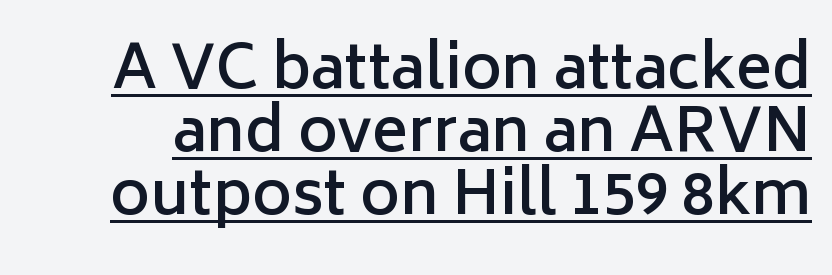
{"serif": "no", "italic": "no", "bold": "semi", "weight": "semibold", "width": "normal", "stroke_contrast": "low", "x_height": "medium", "monospaced": "no", "underline": "yes", "line_spacing": "tight", "line_spacing_ratio": 1.05, "letter_spacing": "normal", "letter_spacing_em": 0.0, "glyph_px": 60}
